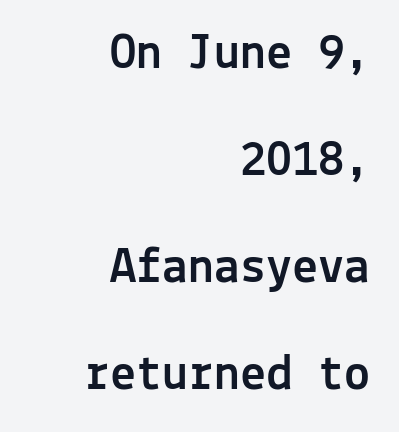
One-word summary of the alignment: right. Plain, unruled lines of type. Tracking here is standard; glyphs follow each other at the usual distance. Loosely led — the rows are spread out. The passage shown is typed in a monospace face where columns stay perfectly aligned.
